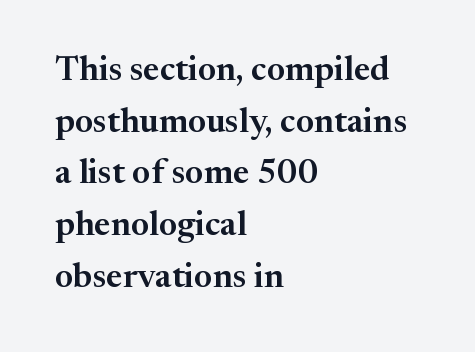
Q: Is the text italic (slanted)? A: No, it is upright.
Q: Is the typeface a serif or a sans-serif typeface? A: Serif.
Q: Is the text underlined? A: No.
Q: How is the paragraph aligned? A: Left-aligned.
Q: Is the spacing between letters normal or unusually wide? A: Normal.
Q: Is the spacing between lines tight, normal or loose? A: Normal.
Q: Width (condensed, normal, or wide)? A: Normal.
Q: Stroke contrast? A: Medium.
Q: x-height? A: Medium.
Q: Monospaced? A: No.
